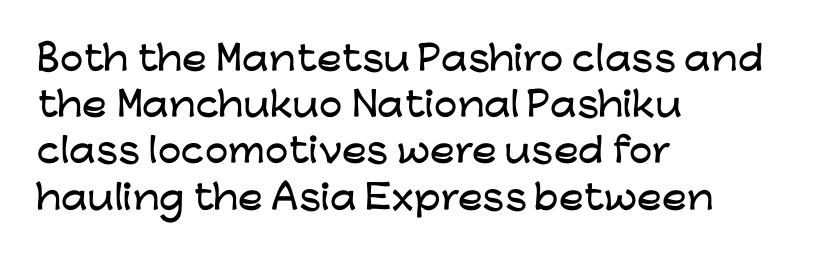
The image shows 33 px wide sans-serif type, upright; set left-aligned, normal line spacing (1.4x), normal letter spacing, not underlined; low stroke contrast and a medium x-height.
